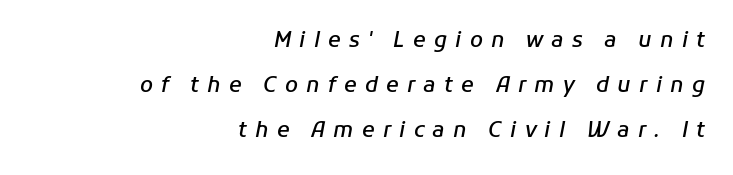
The image shows 21 px text type, italic (leaning right); set right-aligned, loose line spacing (2.15x), unusually wide letter spacing (+0.39 em), not underlined.
